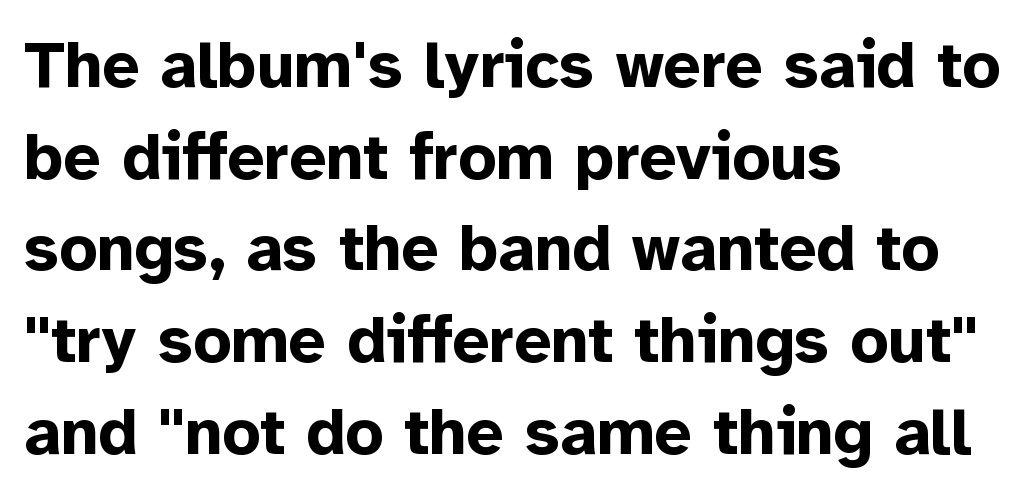
Q: Is the text bold? A: Yes.
Q: Is the text italic (slanted)? A: No, it is upright.
Q: Is the typeface a serif or a sans-serif typeface? A: Sans-serif.
Q: Is the text underlined? A: No.
Q: How is the paragraph aligned? A: Left-aligned.
Q: Is the spacing between letters normal or unusually wide? A: Normal.
Q: Is the spacing between lines tight, normal or loose? A: Normal.
Q: Width (condensed, normal, or wide)? A: Normal.
Q: Stroke contrast? A: Low.
Q: x-height? A: Medium.
Q: Monospaced? A: No.
